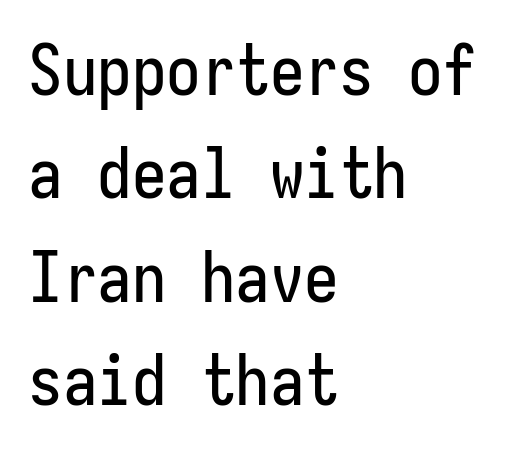
Q: Is the text italic (slanted)? A: No, it is upright.
Q: Is the typeface a serif or a sans-serif typeface? A: Sans-serif.
Q: Is the text underlined? A: No.
Q: How is the paragraph aligned? A: Left-aligned.
Q: Is the spacing between letters normal or unusually wide? A: Normal.
Q: Is the spacing between lines tight, normal or loose? A: Normal.
Q: Width (condensed, normal, or wide)? A: Condensed.
Q: Stroke contrast? A: Low.
Q: x-height? A: Medium.
Q: Monospaced? A: Yes.
